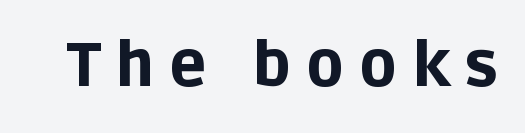
Someone cranked the tracking dial way up on this one. A typesetter would call this proportional, since set widths differ per character. Letters rest on an invisible, unmarked baseline. This sample uses a sans-serif face.
